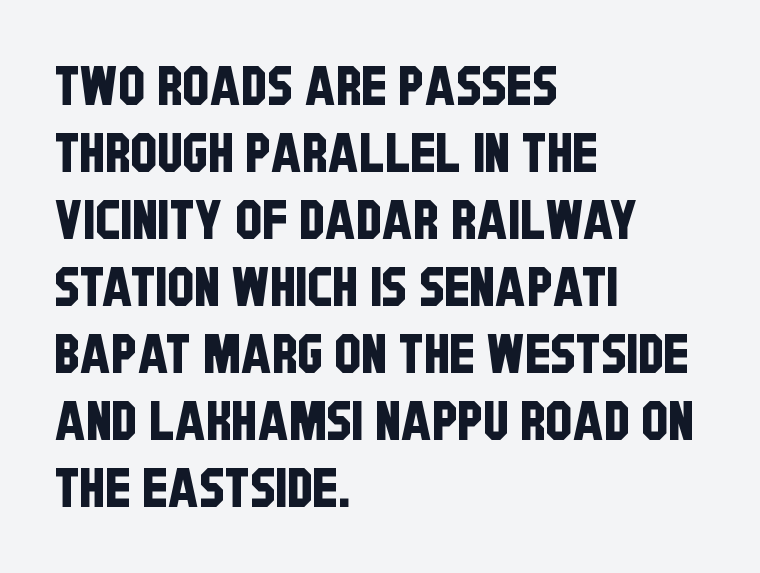
The image shows 54 px condensed sans-serif type; set left-aligned, line spacing 1.24x, normal letter spacing, not underlined; low stroke contrast and a large x-height.
